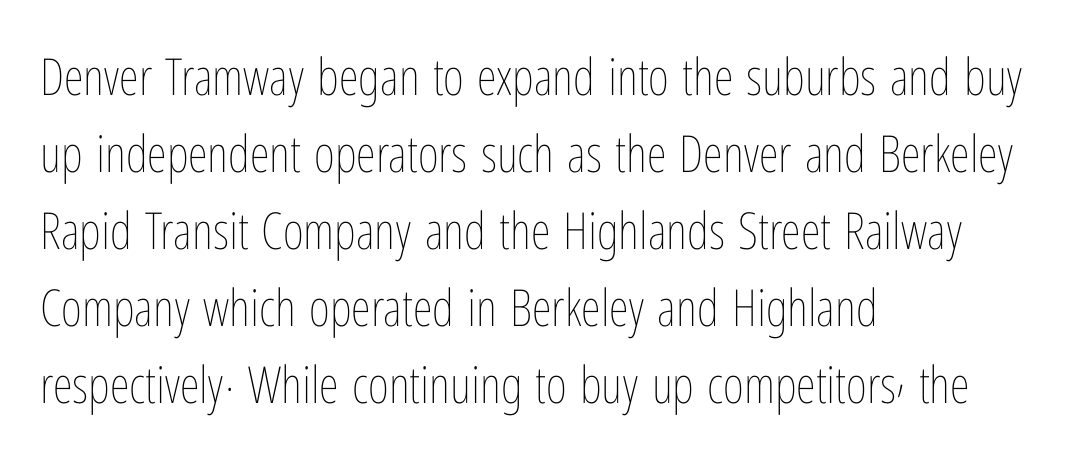
{"italic": "no", "bold": "no", "weight": "thin", "width": "condensed", "stroke_contrast": "low", "x_height": "medium", "monospaced": "no", "underline": "no", "align": "left", "line_spacing": "normal", "line_spacing_ratio": 1.51, "letter_spacing": "normal", "letter_spacing_em": 0.0, "glyph_px": 51}
